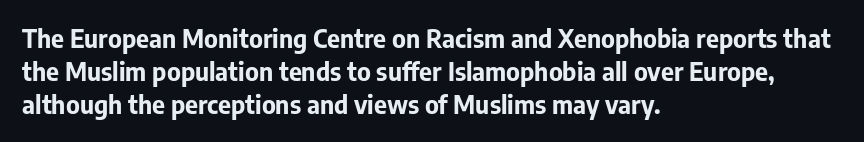
The image shows 25 px bold type, upright; set left-aligned, normal line spacing (1.32x), normal letter spacing, not underlined.
